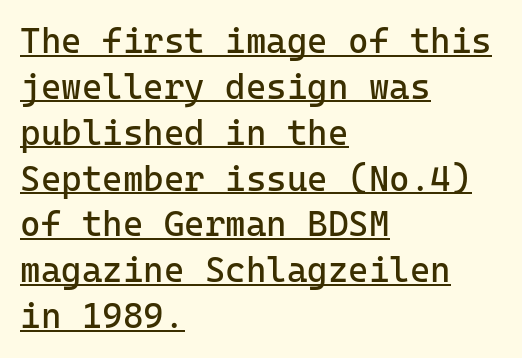
Q: Is the text bold? A: No.
Q: Is the text italic (slanted)? A: No, it is upright.
Q: Is the typeface a serif or a sans-serif typeface? A: Sans-serif.
Q: Is the text underlined? A: Yes.
Q: How is the paragraph aligned? A: Left-aligned.
Q: Is the spacing between letters normal or unusually wide? A: Normal.
Q: Is the spacing between lines tight, normal or loose? A: Normal.
Q: Width (condensed, normal, or wide)? A: Normal.
Q: Stroke contrast? A: Low.
Q: x-height? A: Medium.
Q: Monospaced? A: Yes.
